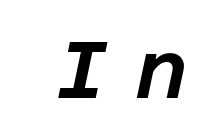
The image shows 79 px text type, italic (leaning right); set unusually wide letter spacing (+0.36 em), not underlined; low stroke contrast and a large x-height.
